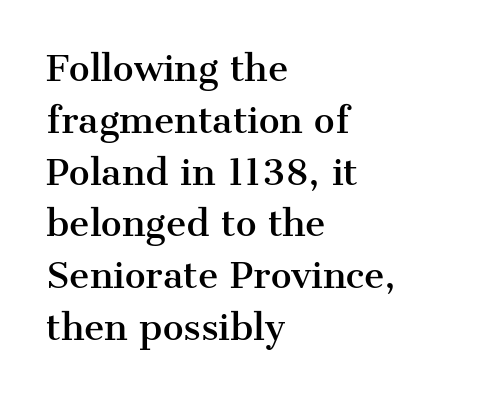
Each letter keeps its own natural width here, so spacing adapts to shape. Descenders are the only things crossing below the line. The line-height multiplier appears to be the usual default. It's the straight-up-and-down kind of type. The rendering shows small feet on the letterforms — a serif design. This sample is left-justified, so line endings fall wherever the words run out.
